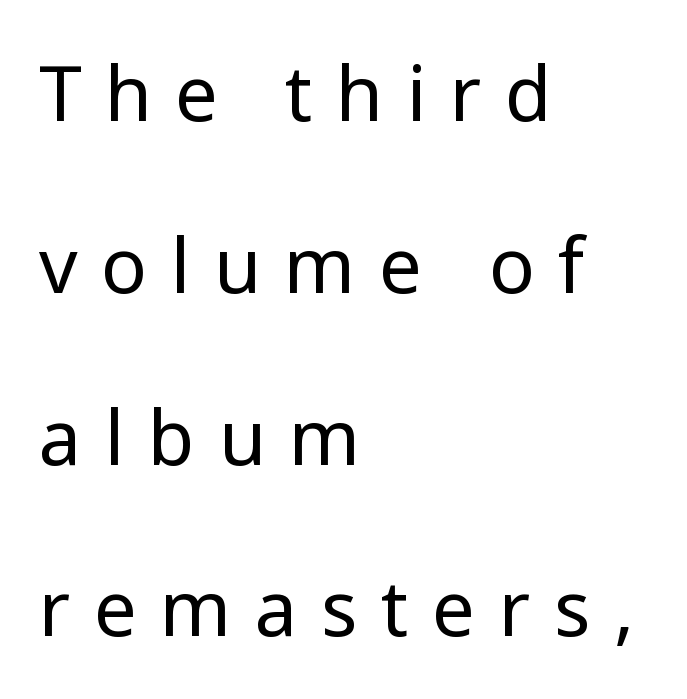
Q: Is the text bold? A: No.
Q: Is the text italic (slanted)? A: No, it is upright.
Q: Is the typeface a serif or a sans-serif typeface? A: Sans-serif.
Q: Is the text underlined? A: No.
Q: How is the paragraph aligned? A: Left-aligned.
Q: Is the spacing between letters normal or unusually wide? A: Unusually wide.
Q: Is the spacing between lines tight, normal or loose? A: Loose.
Q: Width (condensed, normal, or wide)? A: Normal.
Q: Stroke contrast? A: Low.
Q: x-height? A: Medium.
Q: Monospaced? A: No.
